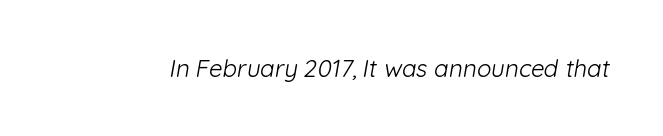
Rule under the text: the space is simply empty. What stands out about the letter spacing? Nothing — it is the standard amount. Think standard paragraph weight, or any step lighter than that.
